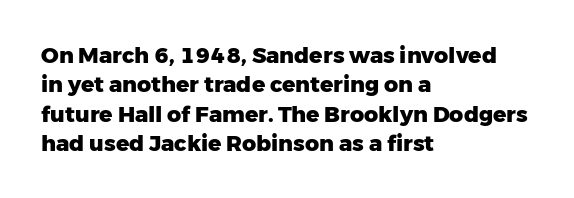
{"italic": "no", "bold": "yes", "underline": "no", "align": "left", "line_spacing": "normal", "line_spacing_ratio": 1.33, "letter_spacing": "normal", "letter_spacing_em": 0.0, "glyph_px": 22}
